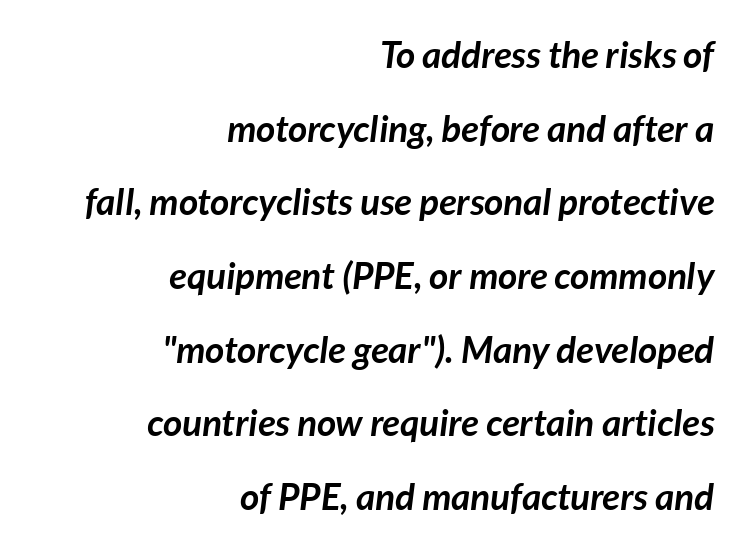
{"italic": "yes", "lean": "right", "slant_degrees": 7, "bold": "yes", "weight": "semibold", "width": "normal", "stroke_contrast": "low", "x_height": "medium", "monospaced": "no", "underline": "no", "align": "right", "line_spacing": "loose", "line_spacing_ratio": 1.99, "letter_spacing": "normal", "letter_spacing_em": 0.0, "glyph_px": 37}
